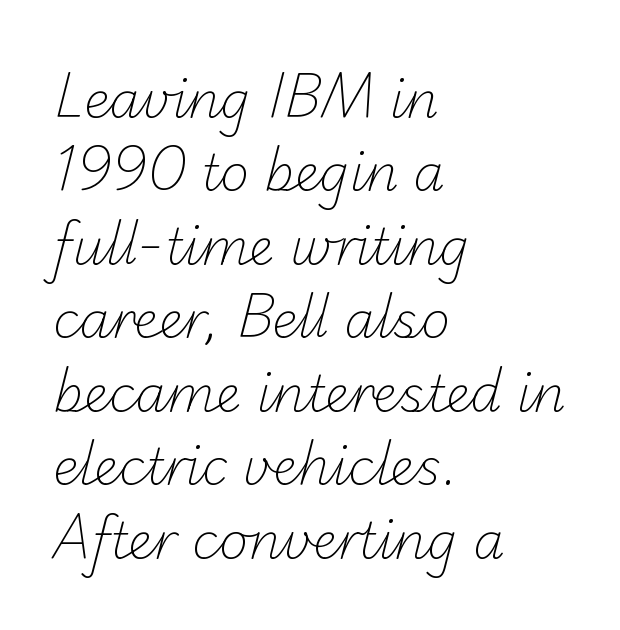
The image shows 50 px light sans-serif type; set left-aligned, normal line spacing (1.47x), normal letter spacing, not underlined; low stroke contrast and a small x-height.
